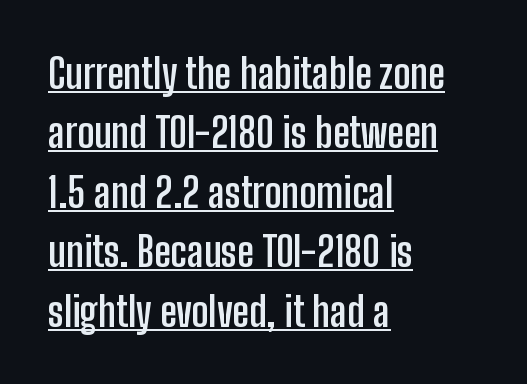
The image shows 41 px semibold, condensed sans-serif type, upright; set left-aligned, normal line spacing (1.45x), normal letter spacing, underlined; low stroke contrast and a medium x-height.
